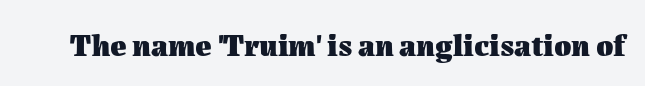
The image shows 31 px heavy type, upright; set normal letter spacing, not underlined; medium stroke contrast and a medium x-height.
